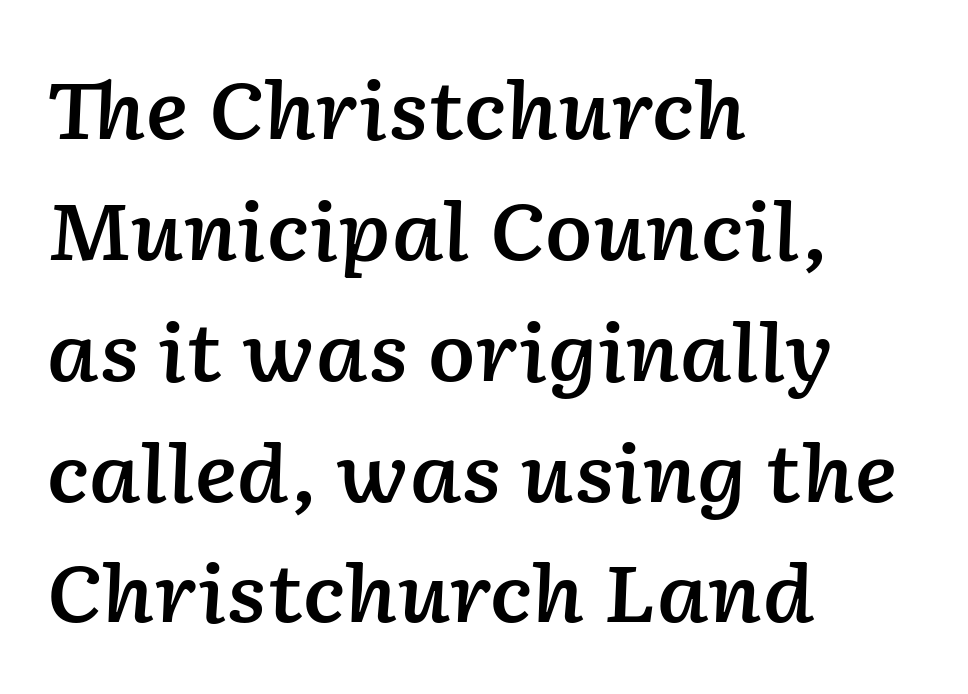
Slant detected: the letters are inclined. Alignment: flush left. Underline: absent. Is there much room between lines? A standard amount, neither cramped nor airy.
